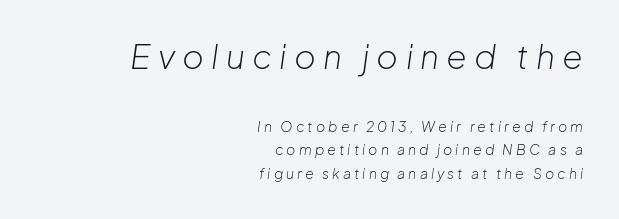
Q: Is the text bold? A: No.
Q: Is the text italic (slanted)? A: Yes, it leans right by about 8 degrees.
Q: Is the text underlined? A: No.
Q: How is the paragraph aligned? A: Right-aligned.
Q: Is the spacing between letters normal or unusually wide? A: Unusually wide.
Q: Is the spacing between lines tight, normal or loose? A: Normal.
Q: Which block of text is set in a larger size, the first (top) or the second (bottom)? A: The first (top) one.
Q: Width (condensed, normal, or wide)? A: Normal.
Q: Stroke contrast? A: Low.
Q: x-height? A: Medium.
Q: Monospaced? A: No.
